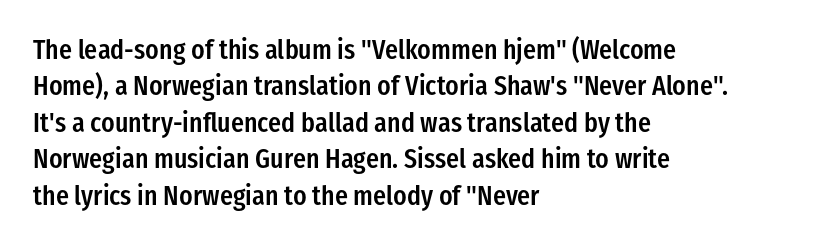
Q: Is the text bold? A: Semi-bold.
Q: Is the text italic (slanted)? A: No, it is upright.
Q: Is the text underlined? A: No.
Q: How is the paragraph aligned? A: Left-aligned.
Q: Is the spacing between letters normal or unusually wide? A: Normal.
Q: Is the spacing between lines tight, normal or loose? A: Normal.
